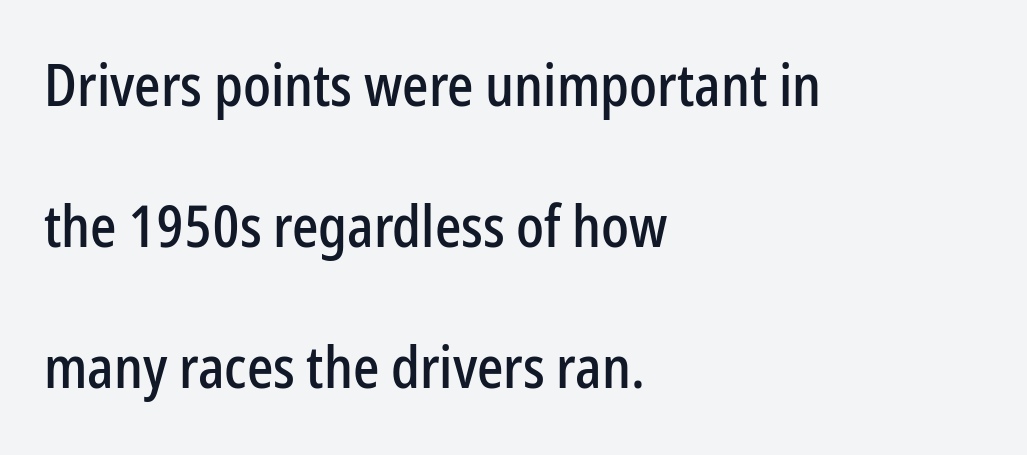
Q: Is the text italic (slanted)? A: No, it is upright.
Q: Is the typeface a serif or a sans-serif typeface? A: Sans-serif.
Q: Is the text underlined? A: No.
Q: How is the paragraph aligned? A: Left-aligned.
Q: Is the spacing between letters normal or unusually wide? A: Normal.
Q: Is the spacing between lines tight, normal or loose? A: Loose.
Q: Width (condensed, normal, or wide)? A: Condensed.
Q: Stroke contrast? A: Low.
Q: x-height? A: Medium.
Q: Monospaced? A: No.
